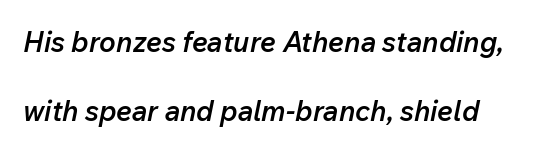
{"italic": "yes", "lean": "right", "slant_degrees": 12, "bold": "semi", "weight": "semibold", "width": "normal", "stroke_contrast": "low", "x_height": "medium", "monospaced": "no", "underline": "no", "align": "left", "line_spacing": "loose", "line_spacing_ratio": 2.45, "letter_spacing": "normal", "letter_spacing_em": 0.0, "glyph_px": 28}
